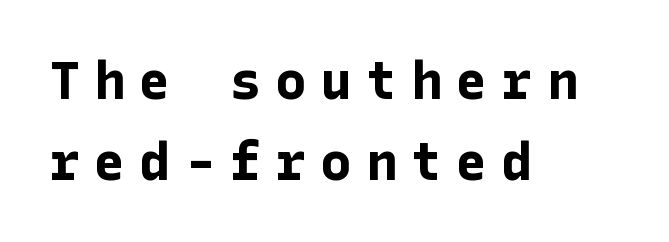
The image shows 52 px bold sans-serif type, upright; set left-aligned, normal line spacing (1.55x), unusually wide letter spacing (+0.27 em), not underlined; low stroke contrast and a medium x-height.
